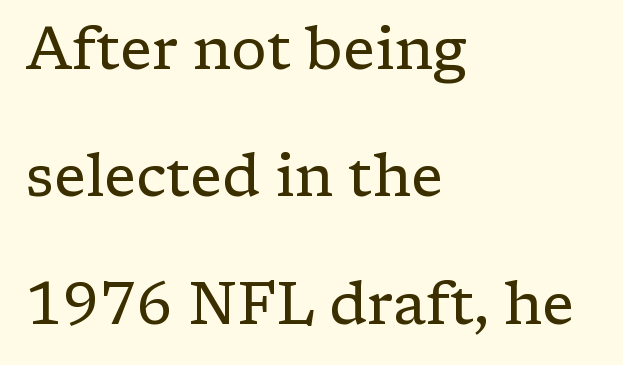
{"serif": "yes", "italic": "no", "bold": "no", "weight": "regular", "width": "normal", "stroke_contrast": "low", "x_height": "medium", "monospaced": "no", "underline": "no", "align": "left", "line_spacing": "loose", "line_spacing_ratio": 2.16, "letter_spacing": "normal", "letter_spacing_em": 0.0, "glyph_px": 59}
